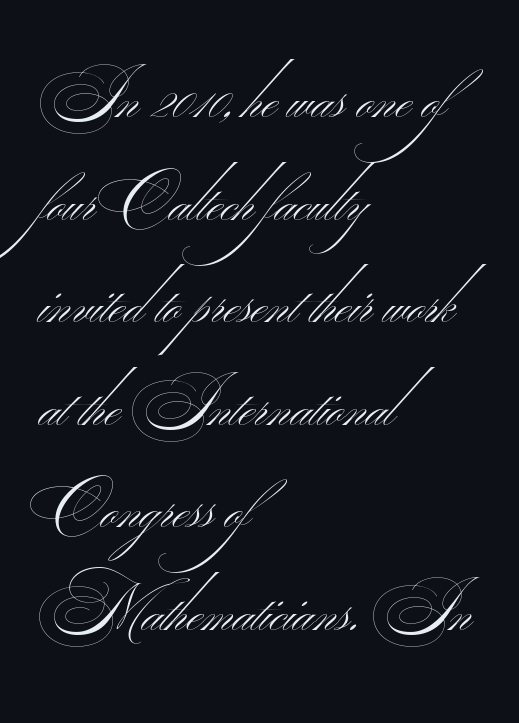
The image shows 67 px thin, wide sans-serif type; set left-aligned, normal line spacing (1.53x), normal letter spacing, not underlined; medium stroke contrast.
